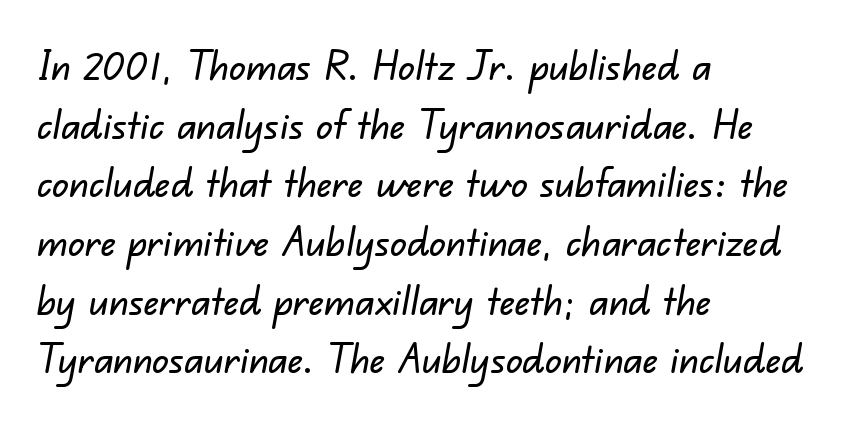
A typesetter would label this face a sans. Honestly, the row spacing looks completely unremarkable. Nothing unusual about the tracking: characters are spaced as the font intends. One-word summary of the alignment: left.
